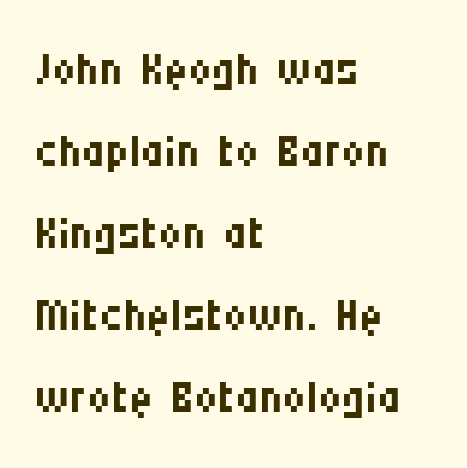
{"serif": "no", "italic": "no", "bold": "no", "weight": "regular", "width": "condensed", "stroke_contrast": "medium", "x_height": "large", "monospaced": "no", "underline": "no", "align": "left", "line_spacing": "normal", "line_spacing_ratio": 1.26, "letter_spacing": "normal", "letter_spacing_em": 0.0, "glyph_px": 65}
